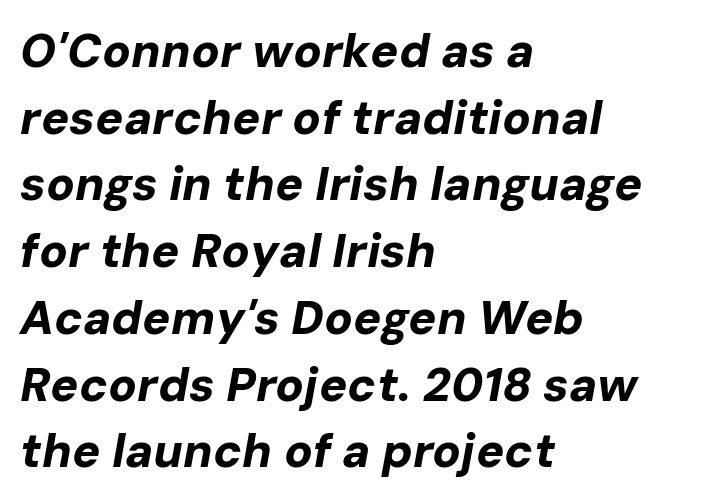
Q: Is the text bold? A: Yes.
Q: Is the text italic (slanted)? A: Yes, it leans right by about 10 degrees.
Q: Is the text underlined? A: No.
Q: How is the paragraph aligned? A: Left-aligned.
Q: Is the spacing between letters normal or unusually wide? A: Normal.
Q: Is the spacing between lines tight, normal or loose? A: Normal.
Q: Width (condensed, normal, or wide)? A: Normal.
Q: Stroke contrast? A: Low.
Q: x-height? A: Medium.
Q: Monospaced? A: No.
